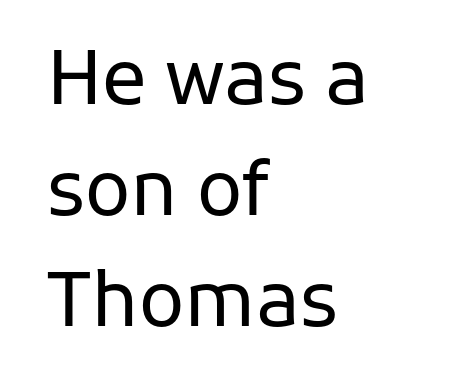
This is not heavy type; no bold has been used. Ascenders rise straight up at ninety degrees. A bare baseline throughout the passage. Spacing verdict: proportional, widths tailored to each character.
